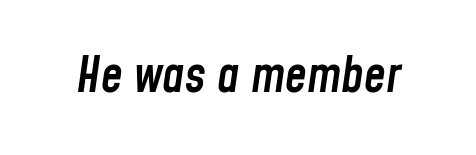
{"italic": "yes", "lean": "right", "slant_degrees": 8, "bold": "semi", "weight": "semibold", "width": "condensed", "stroke_contrast": "low", "x_height": "medium", "monospaced": "no", "underline": "no", "letter_spacing": "normal", "letter_spacing_em": 0.0, "glyph_px": 49}
